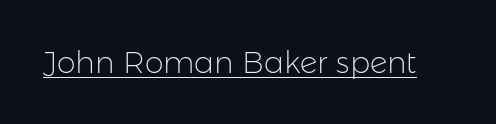
You can tell from the bare stems that sans-serif type was used. Does extra space separate the letters? No, they use regular spacing. Posture: upright roman. Compared with a typical body face, this is equally light or lighter still. Proportional: the letters do not fall into vertical columns.
